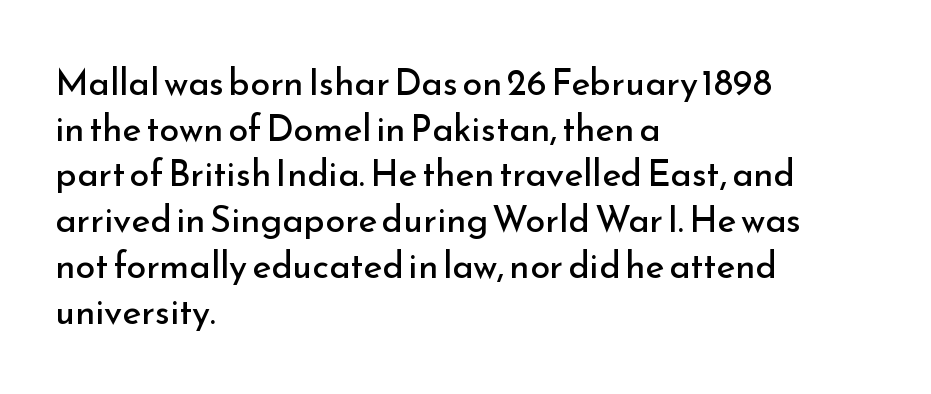
{"serif": "no", "italic": "no", "bold": "no", "weight": "regular", "width": "normal", "stroke_contrast": "low", "x_height": "small", "monospaced": "no", "underline": "no", "align": "left", "line_spacing": "normal", "line_spacing_ratio": 1.27, "letter_spacing": "normal", "letter_spacing_em": 0.0, "glyph_px": 36}
